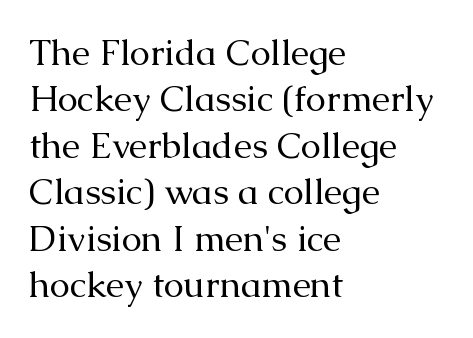
{"serif": "yes", "italic": "no", "bold": "no", "weight": "regular", "width": "normal", "stroke_contrast": "medium", "x_height": "medium", "monospaced": "no", "underline": "no", "align": "left", "line_spacing": "normal", "line_spacing_ratio": 1.29, "letter_spacing": "normal", "letter_spacing_em": 0.0, "glyph_px": 36}
